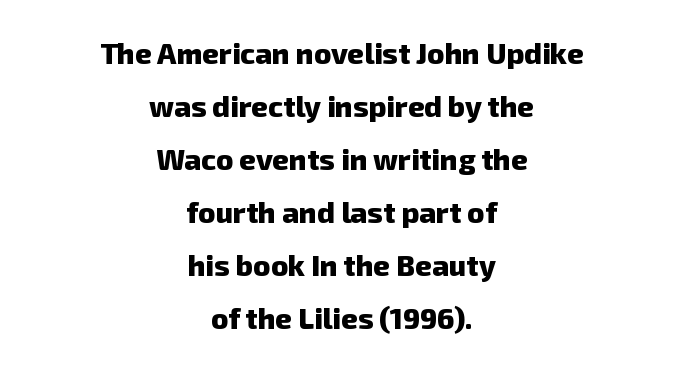
Q: Is the text bold? A: Yes.
Q: Is the typeface a serif or a sans-serif typeface? A: Sans-serif.
Q: Is the text underlined? A: No.
Q: How is the paragraph aligned? A: Centered.
Q: Is the spacing between letters normal or unusually wide? A: Normal.
Q: Width (condensed, normal, or wide)? A: Normal.
Q: Stroke contrast? A: Low.
Q: x-height? A: Medium.
Q: Monospaced? A: No.
